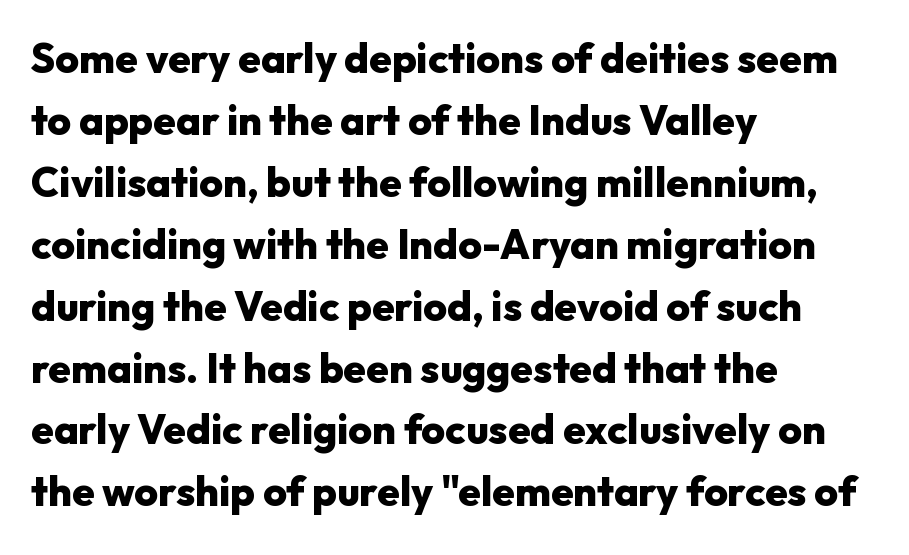
Q: Is the text bold? A: Yes.
Q: Is the text italic (slanted)? A: No, it is upright.
Q: Is the typeface a serif or a sans-serif typeface? A: Sans-serif.
Q: Is the text underlined? A: No.
Q: How is the paragraph aligned? A: Left-aligned.
Q: Is the spacing between letters normal or unusually wide? A: Normal.
Q: Is the spacing between lines tight, normal or loose? A: Normal.
Q: Width (condensed, normal, or wide)? A: Normal.
Q: Stroke contrast? A: Low.
Q: x-height? A: Medium.
Q: Monospaced? A: No.
